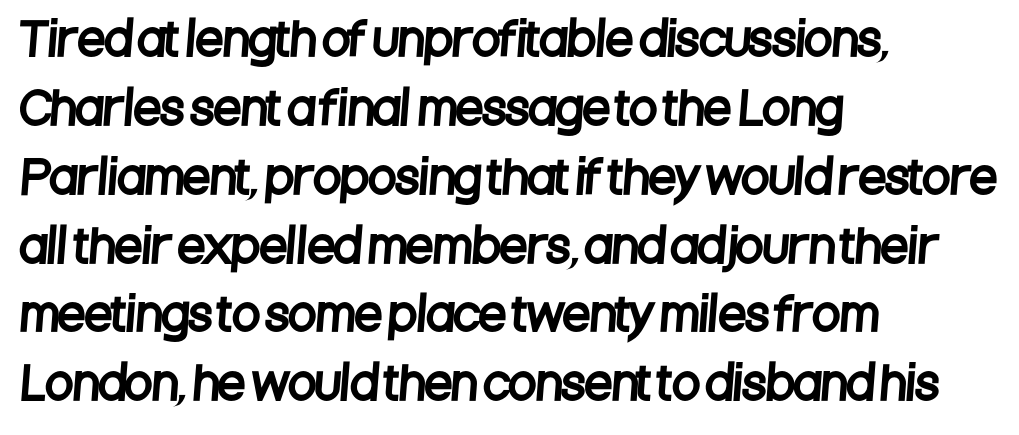
The image shows 45 px condensed sans-serif type; set left-aligned, normal line spacing (1.53x), normal letter spacing, not underlined; low stroke contrast and a large x-height.
